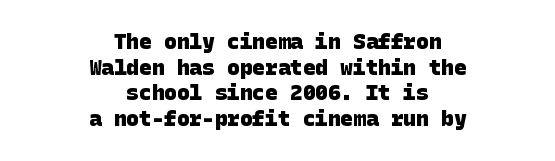
{"bold": "yes", "underline": "no", "align": "center", "line_spacing_ratio": 1.22, "letter_spacing": "normal", "letter_spacing_em": 0.0, "glyph_px": 21}
